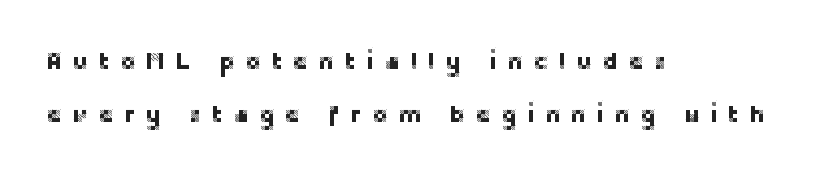
The image shows 24 px text type, upright; set left-aligned, loose line spacing (2.19x), unusually wide letter spacing (+0.41 em), not underlined.
